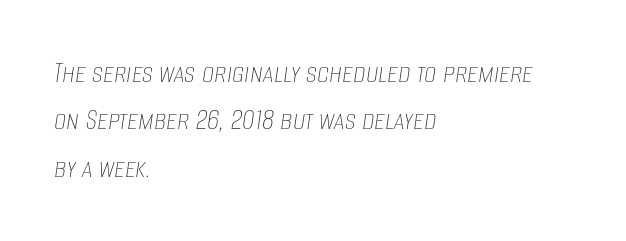
The image shows 31 px thin, condensed type, italic (leaning right); set left-aligned, normal line spacing (1.53x), normal letter spacing, not underlined; low stroke contrast and a large x-height.
